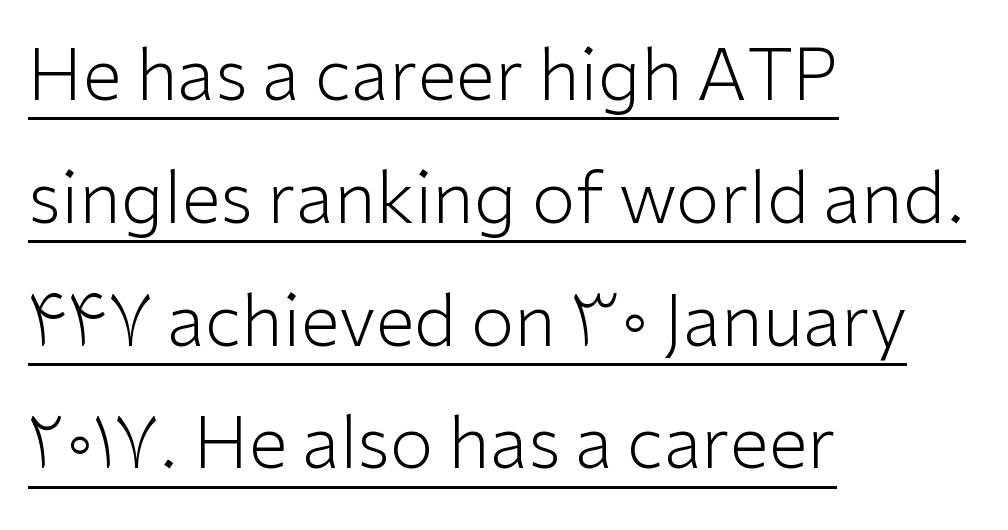
Typeset ragged right — the left edge is the straight one. This is sans-serif lettering, the kind often seen on screens and signage. The font sits on the lighter half of the weight spectrum, regular included. A roman cut, with each character standing at attention. Caption: lettering with a line underneath. Honestly, the letter spacing is just normal — you wouldn't notice it.
